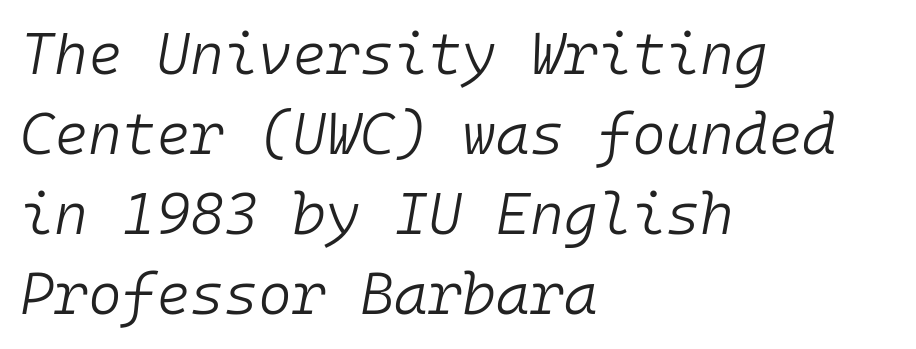
The image shows 58 px light type, italic (leaning right), monospaced; set left-aligned, normal line spacing (1.38x), normal letter spacing, not underlined; low stroke contrast and a medium x-height.
